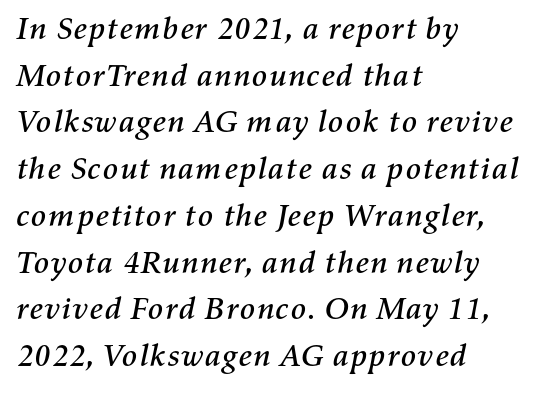
Note the varied advance widths — an 'i' is clearly narrower than an 'm'. The face used here has a pronounced slope to its letters. Default kerning and tracking; the words read as compact shapes. The lines are quadded left. The strip under each line holds only bare page.
